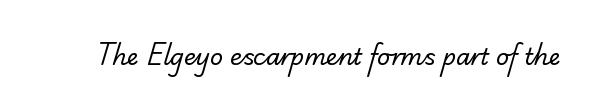
Between one letter and the next there's only the usual sliver of space. Weight: in the light-to-regular range. This rendering features lettering with no underline.
